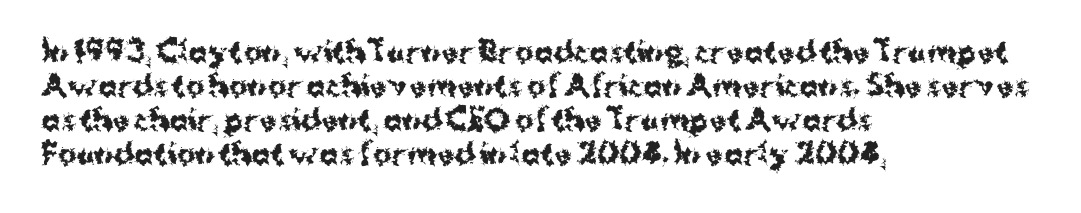
Here the designer chose a conventional face with non-uniform glyph widths. Observe the ordinary spacing: letters are neighbours, not strangers. Which margin do the lines hug? The left one — the right edge is uneven. The passage shown is emphatically bold. It's the straight-up-and-down kind of type. Check where the strokes stop: nothing finishes them off — pure sans.
